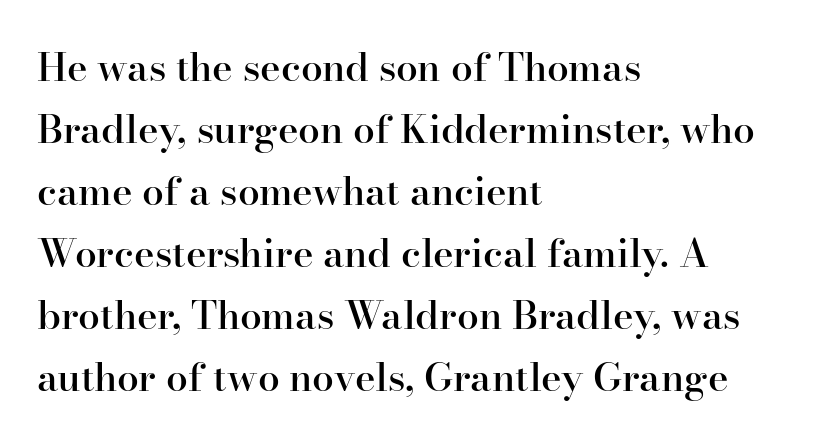
Q: Is the text bold? A: Semi-bold.
Q: Is the text italic (slanted)? A: No, it is upright.
Q: Is the typeface a serif or a sans-serif typeface? A: Serif.
Q: Is the text underlined? A: No.
Q: How is the paragraph aligned? A: Left-aligned.
Q: Is the spacing between letters normal or unusually wide? A: Normal.
Q: Is the spacing between lines tight, normal or loose? A: Normal.
Q: Width (condensed, normal, or wide)? A: Normal.
Q: Stroke contrast? A: High.
Q: x-height? A: Small.
Q: Monospaced? A: No.
